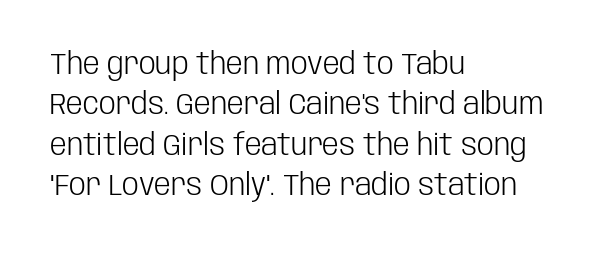
Does the leading feel generous? No, just average. Spacing verdict: proportional, widths tailored to each character. The designer went with a sans here, leaving each stem footless. Glance below the letters and you will spot only blank space.
